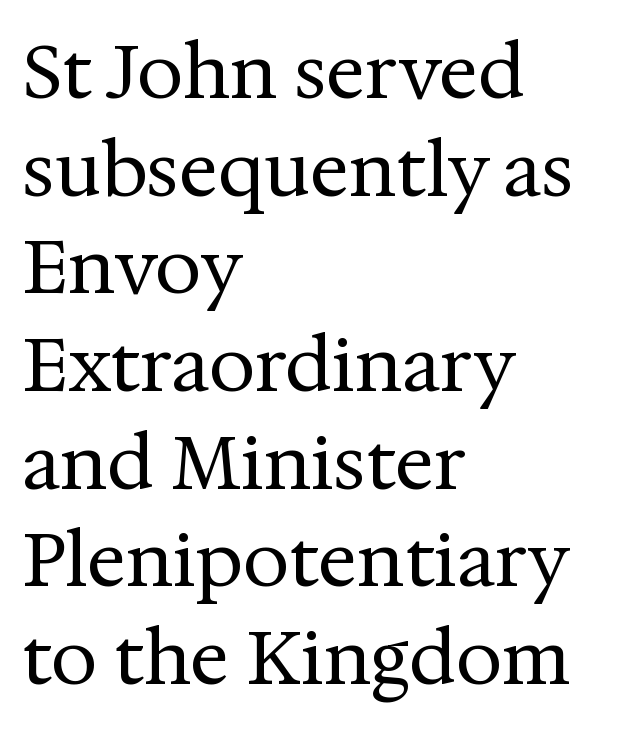
Letters have the restrained weight of plain body copy at most. You could not count columns in this text — the font is proportionally spaced. The setting favours the left margin, as ordinary paragraphs usually do. Note: serifs present on the glyphs. Horizontal bands of white between lines are of average thickness.
